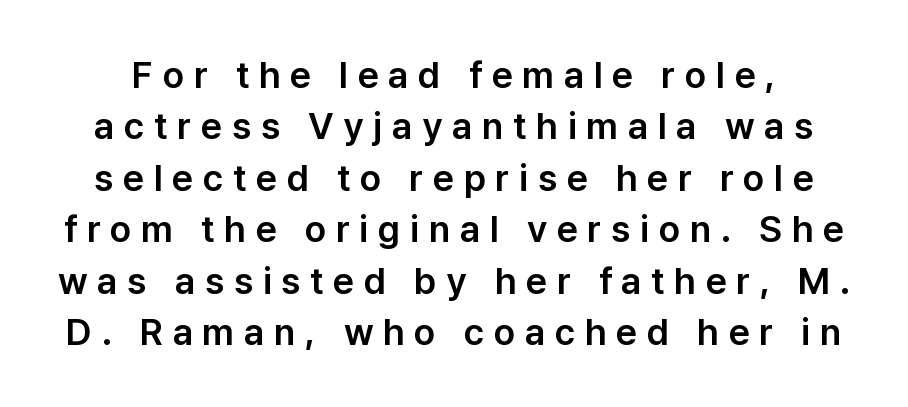
Q: Is the text italic (slanted)? A: No, it is upright.
Q: Is the typeface a serif or a sans-serif typeface? A: Sans-serif.
Q: Is the text underlined? A: No.
Q: Is the spacing between letters normal or unusually wide? A: Unusually wide.
Q: Is the spacing between lines tight, normal or loose? A: Normal.
Q: Width (condensed, normal, or wide)? A: Normal.
Q: Stroke contrast? A: Low.
Q: x-height? A: Medium.
Q: Monospaced? A: No.
